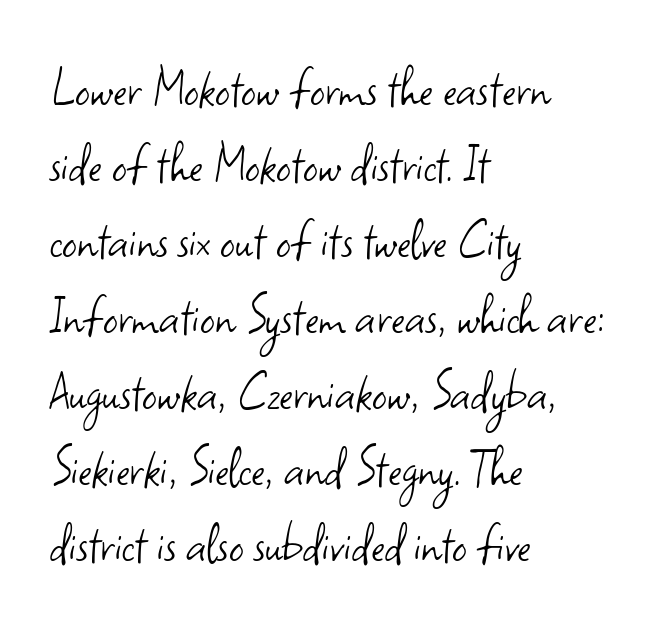
{"serif": "no", "bold": "no", "weight": "light", "width": "normal", "stroke_contrast": "low", "x_height": "small", "monospaced": "no", "underline": "no", "align": "left", "line_spacing": "normal", "line_spacing_ratio": 1.31, "letter_spacing": "normal", "letter_spacing_em": 0.0, "glyph_px": 58}
